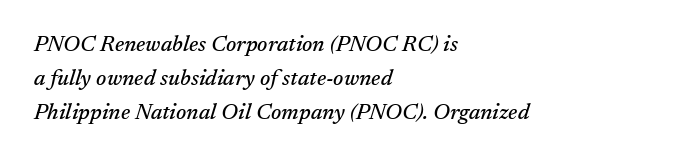
Q: Is the text italic (slanted)? A: Yes, it leans right by about 17 degrees.
Q: Is the text underlined? A: No.
Q: How is the paragraph aligned? A: Left-aligned.
Q: Is the spacing between letters normal or unusually wide? A: Normal.
Q: Is the spacing between lines tight, normal or loose? A: Normal.
